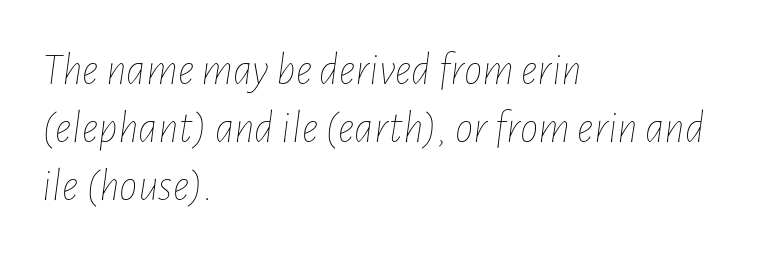
Plain, unruled lines of type. These lines are set flush left with a ragged right edge. An italicized treatment has been applied to the whole sample. No extra tracking has been applied to these lines.
